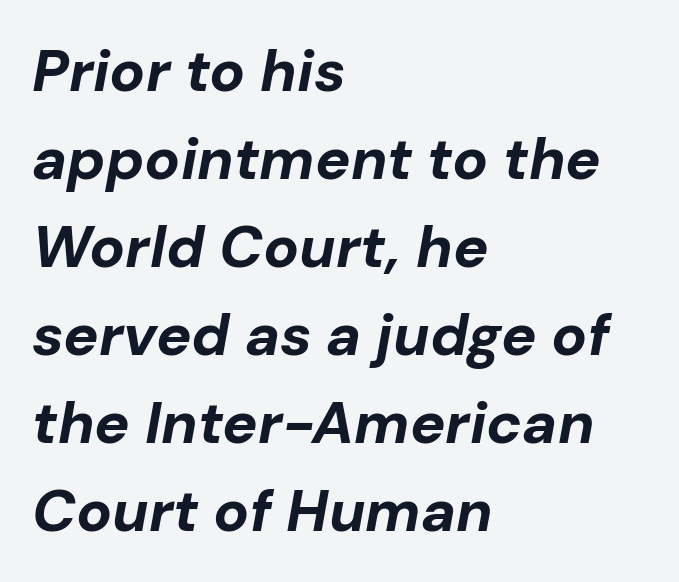
{"italic": "yes", "lean": "right", "slant_degrees": 10, "bold": "yes", "weight": "bold", "width": "normal", "stroke_contrast": "low", "x_height": "medium", "monospaced": "no", "underline": "no", "align": "left", "line_spacing": "normal", "line_spacing_ratio": 1.49, "letter_spacing": "normal", "letter_spacing_em": 0.0, "glyph_px": 59}
